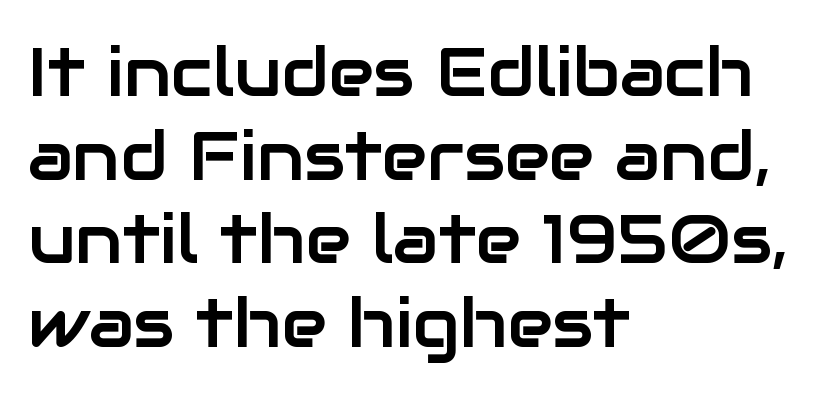
Q: Is the text italic (slanted)? A: No, it is upright.
Q: Is the typeface a serif or a sans-serif typeface? A: Sans-serif.
Q: Is the text underlined? A: No.
Q: How is the paragraph aligned? A: Left-aligned.
Q: Is the spacing between letters normal or unusually wide? A: Normal.
Q: Width (condensed, normal, or wide)? A: Normal.
Q: Stroke contrast? A: Low.
Q: x-height? A: Medium.
Q: Monospaced? A: No.
